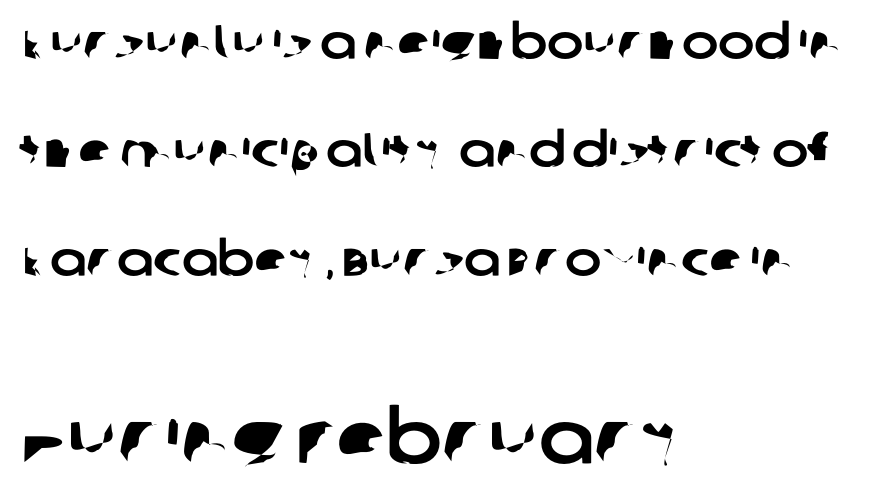
{"serif": "no", "width": "normal", "stroke_contrast": "low", "x_height": "large", "monospaced": "no", "underline": "no", "align": "left", "line_spacing": "loose", "line_spacing_ratio": 2.21, "letter_spacing": "normal", "letter_spacing_em": 0.0, "larger_block": "second", "size_ratio": 1.51, "glyph_px": 74}
